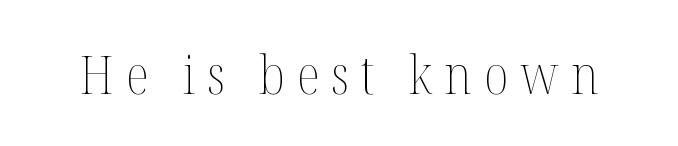
Compared with typical body copy, the letter spacing here is much looser. This rendering features lettering with no underline. You could not count columns in this text — the font is proportionally spaced. Vertical strokes here are truly vertical. Stems and bowls with no extra thickness — not bold.
